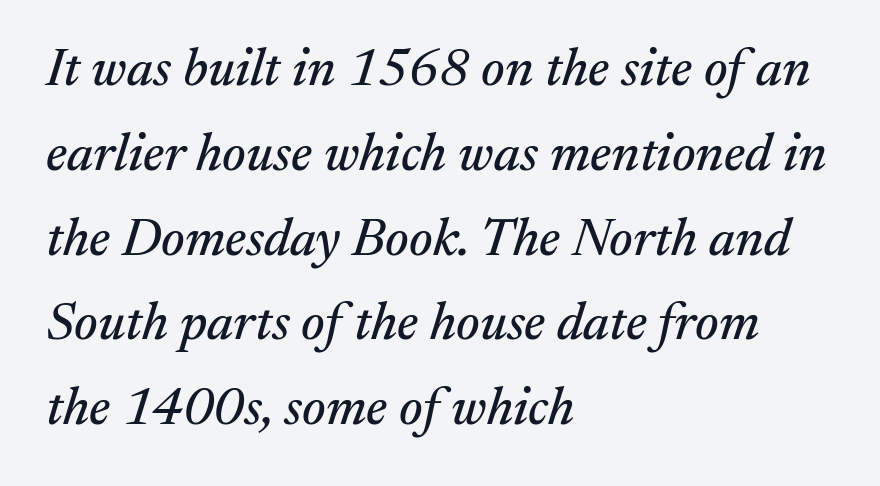
The image shows 53 px serif type, italic (leaning right); set left-aligned, normal line spacing (1.6x), normal letter spacing, not underlined; medium stroke contrast and a medium x-height.
